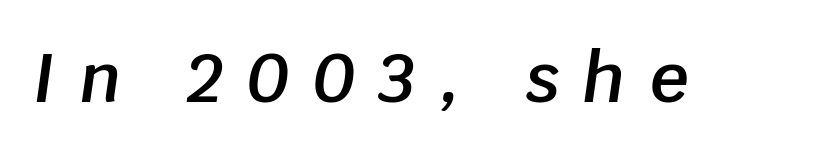
The passage shown is typed in a proportional face where columns would drift. Students, this is semibold: more ink than regular, less than bold. Rule under the text: the space is simply empty. This sample uses an oblique cut, with every glyph tilted off the vertical.
